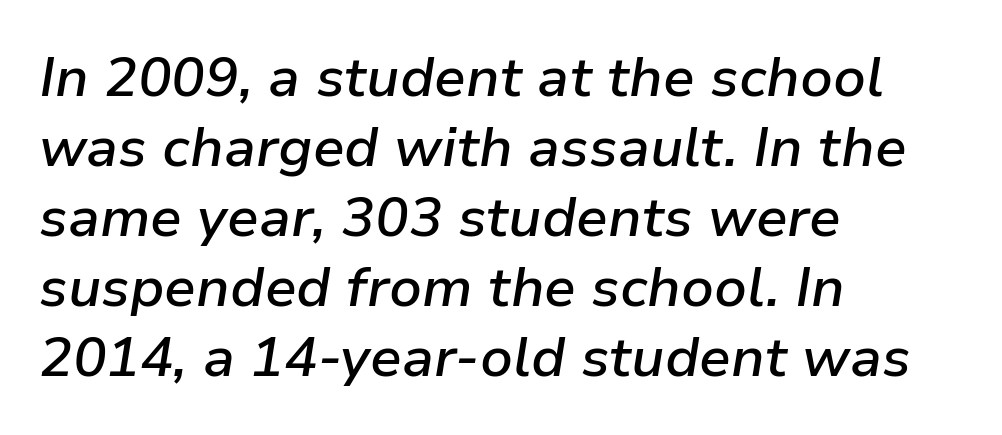
Q: Is the text bold? A: Semi-bold.
Q: Is the text italic (slanted)? A: Yes, it leans right by about 9 degrees.
Q: Is the text underlined? A: No.
Q: How is the paragraph aligned? A: Left-aligned.
Q: Is the spacing between letters normal or unusually wide? A: Normal.
Q: Is the spacing between lines tight, normal or loose? A: Normal.
Q: Width (condensed, normal, or wide)? A: Normal.
Q: Stroke contrast? A: Low.
Q: x-height? A: Medium.
Q: Monospaced? A: No.
